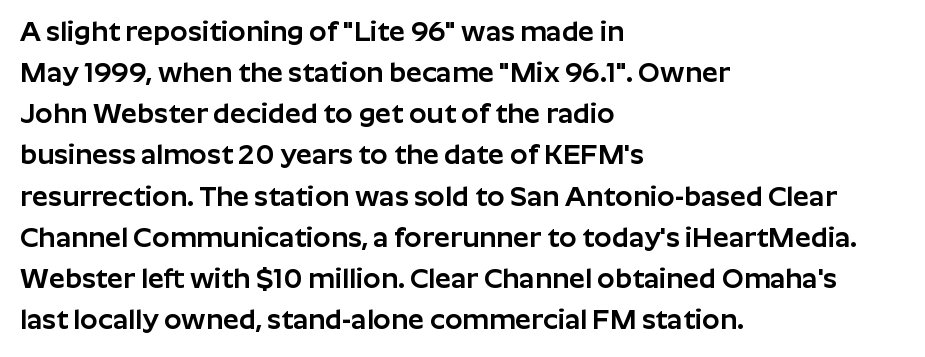
In terms of letterform style, serifs are entirely absent. This sample has the flowing, uneven cadence of proportional lettering. Ascenders rise straight up at ninety degrees. In terms of leading, this rendering sits right in the middle. Lines of text with bare space underneath.
